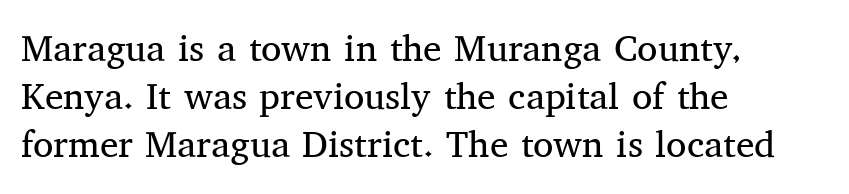
Q: Is the text bold? A: No.
Q: Is the text italic (slanted)? A: No, it is upright.
Q: Is the typeface a serif or a sans-serif typeface? A: Serif.
Q: Is the text underlined? A: No.
Q: How is the paragraph aligned? A: Left-aligned.
Q: Is the spacing between letters normal or unusually wide? A: Normal.
Q: Is the spacing between lines tight, normal or loose? A: Normal.
Q: Width (condensed, normal, or wide)? A: Normal.
Q: Stroke contrast? A: Medium.
Q: x-height? A: Medium.
Q: Monospaced? A: No.
